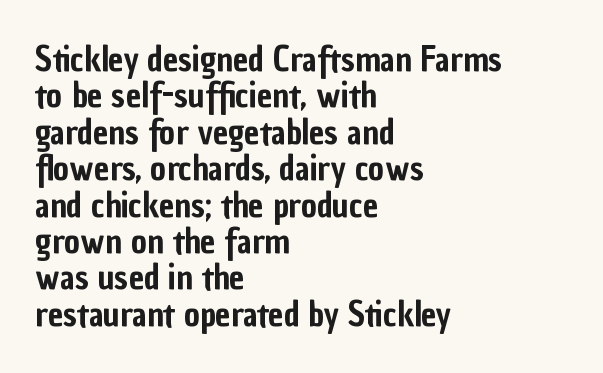
Q: Is the text italic (slanted)? A: No, it is upright.
Q: Is the typeface a serif or a sans-serif typeface? A: Sans-serif.
Q: Is the text underlined? A: No.
Q: How is the paragraph aligned? A: Left-aligned.
Q: Is the spacing between letters normal or unusually wide? A: Normal.
Q: Is the spacing between lines tight, normal or loose? A: Tight.
Q: Width (condensed, normal, or wide)? A: Condensed.
Q: Stroke contrast? A: Low.
Q: x-height? A: Medium.
Q: Monospaced? A: No.
